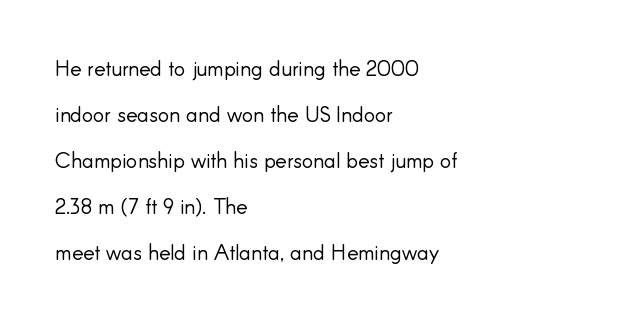
Q: Is the text bold? A: No.
Q: Is the text italic (slanted)? A: No, it is upright.
Q: Is the text underlined? A: No.
Q: How is the paragraph aligned? A: Left-aligned.
Q: Is the spacing between letters normal or unusually wide? A: Normal.
Q: Is the spacing between lines tight, normal or loose? A: Loose.
